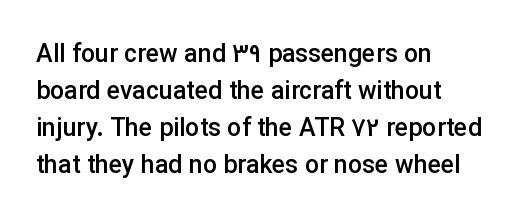
Q: Is the text bold? A: Semi-bold.
Q: Is the text italic (slanted)? A: No, it is upright.
Q: Is the text underlined? A: No.
Q: How is the paragraph aligned? A: Left-aligned.
Q: Is the spacing between letters normal or unusually wide? A: Normal.
Q: Is the spacing between lines tight, normal or loose? A: Normal.
